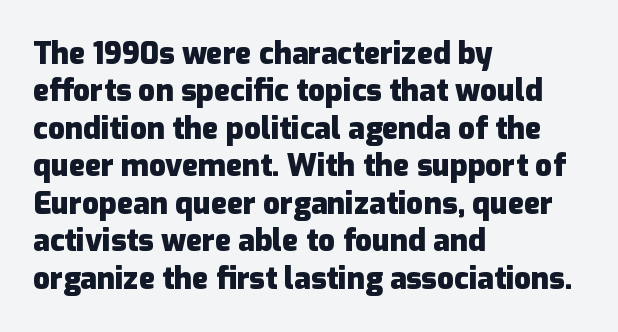
{"serif": "no", "italic": "no", "bold": "yes", "weight": "heavy", "width": "normal", "stroke_contrast": "low", "x_height": "medium", "monospaced": "no", "underline": "no", "align": "left", "line_spacing": "normal", "line_spacing_ratio": 1.25, "letter_spacing": "normal", "letter_spacing_em": 0.0, "glyph_px": 30}
